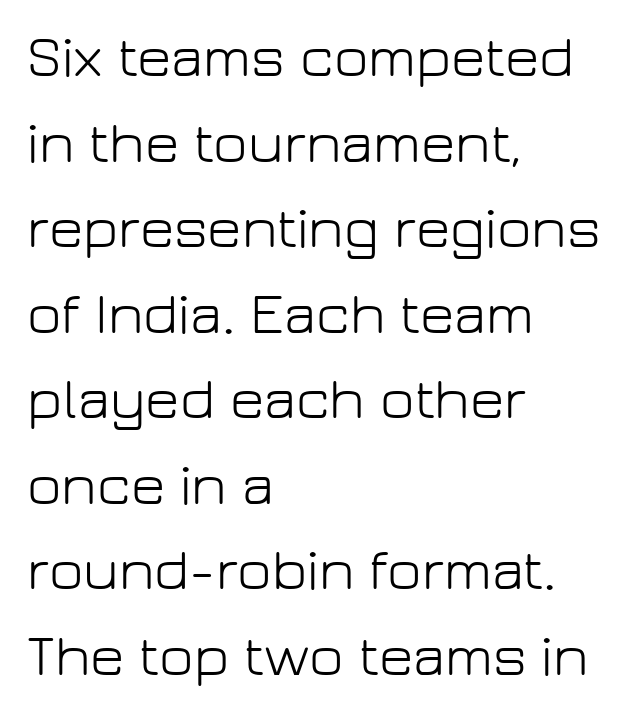
{"serif": "no", "italic": "no", "bold": "no", "weight": "light", "width": "normal", "stroke_contrast": "low", "x_height": "medium", "monospaced": "no", "underline": "no", "align": "left", "line_spacing": "normal", "line_spacing_ratio": 1.45, "letter_spacing": "normal", "letter_spacing_em": 0.0, "glyph_px": 59}
